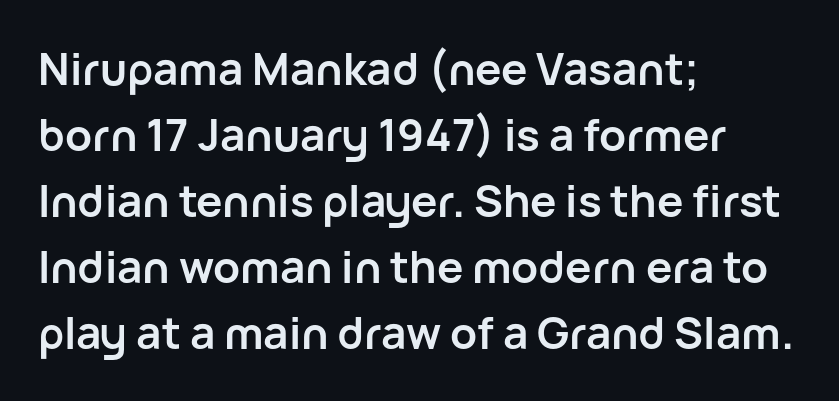
The image shows 44 px semibold sans-serif type, upright; set left-aligned, normal line spacing (1.5x), normal letter spacing, not underlined; low stroke contrast and a medium x-height.
